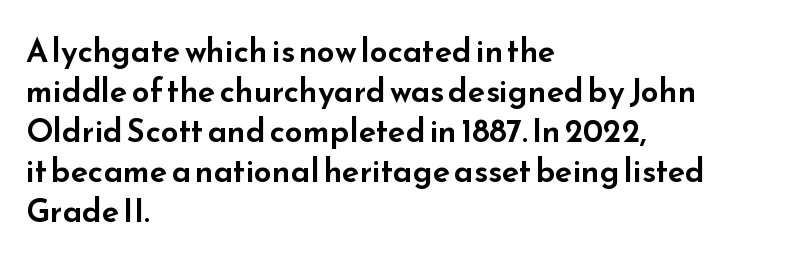
Q: Is the text italic (slanted)? A: No, it is upright.
Q: Is the typeface a serif or a sans-serif typeface? A: Sans-serif.
Q: Is the text underlined? A: No.
Q: How is the paragraph aligned? A: Left-aligned.
Q: Is the spacing between letters normal or unusually wide? A: Normal.
Q: Is the spacing between lines tight, normal or loose? A: Normal.
Q: Width (condensed, normal, or wide)? A: Wide.
Q: Stroke contrast? A: Low.
Q: x-height? A: Small.
Q: Monospaced? A: No.
